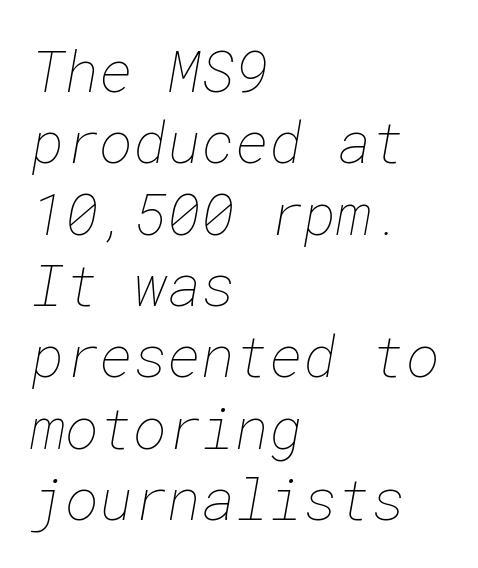
{"bold": "no", "weight": "thin", "width": "normal", "stroke_contrast": "low", "x_height": "medium", "underline": "no", "align": "left", "line_spacing_ratio": 1.23, "letter_spacing": "normal", "letter_spacing_em": 0.0, "glyph_px": 58}
